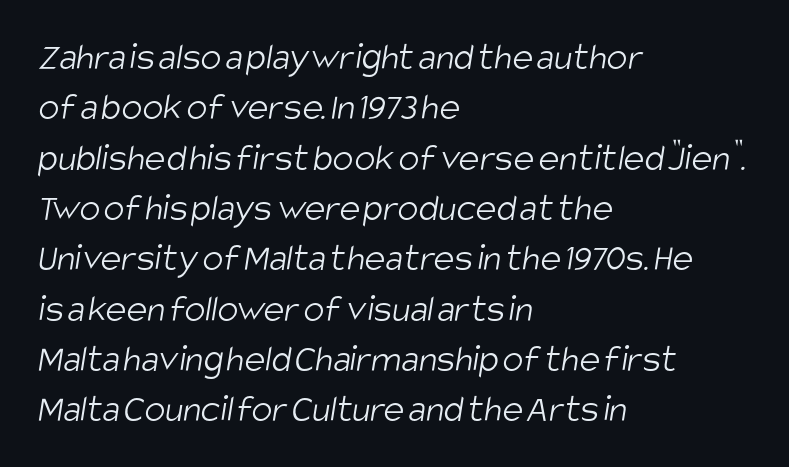
The image shows 39 px light, condensed sans-serif type; set left-aligned, normal line spacing (1.29x), normal letter spacing, not underlined; low stroke contrast and a large x-height.
